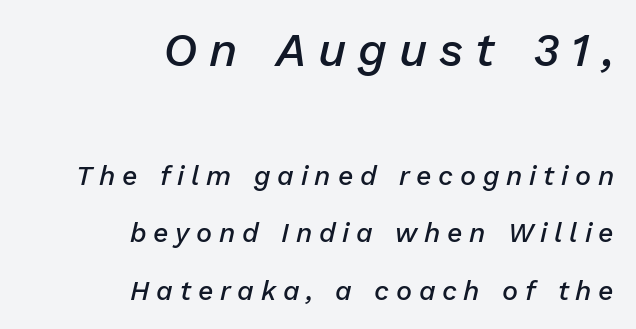
Which of the two is more prominent by size? The first, at the top. Characters follow at a spacing far wider than the type designer built in. Descender tails drop into unmarked territory. The designer dialed line spacing up above the default. The font's italic variant was chosen for this text. Teacher's note: observe the even right margin — that is flush-right alignment.
